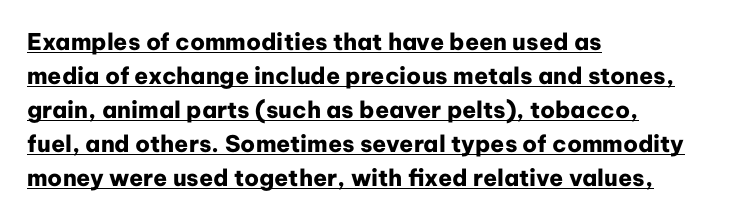
Q: Is the text bold? A: Yes.
Q: Is the text italic (slanted)? A: No, it is upright.
Q: Is the text underlined? A: Yes.
Q: How is the paragraph aligned? A: Left-aligned.
Q: Is the spacing between letters normal or unusually wide? A: Normal.
Q: Is the spacing between lines tight, normal or loose? A: Normal.
